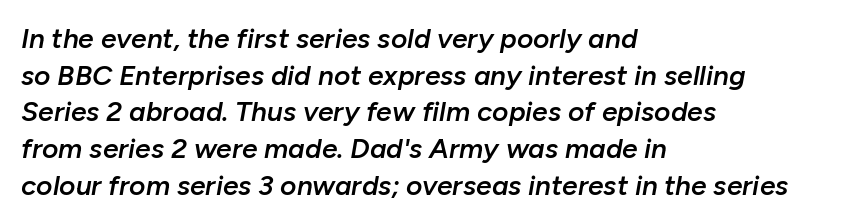
Does the copy run flush right? No — it runs flush left. The line texture is even and compact thanks to regular tracking. Rule under the text: the space is simply empty. The passage shown is typed in a proportional face where columns would drift.
